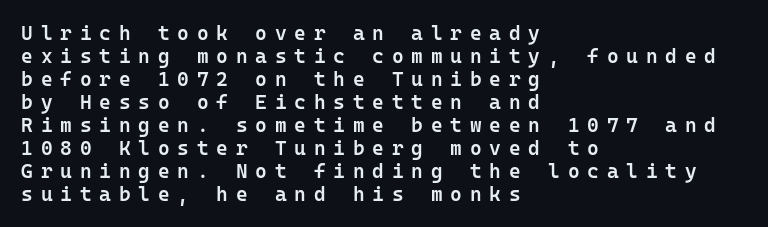
{"italic": "no", "bold": "semi", "underline": "no", "align": "left", "line_spacing": "tight", "line_spacing_ratio": 1.15, "letter_spacing": "wide", "letter_spacing_em": 0.39, "glyph_px": 20}
